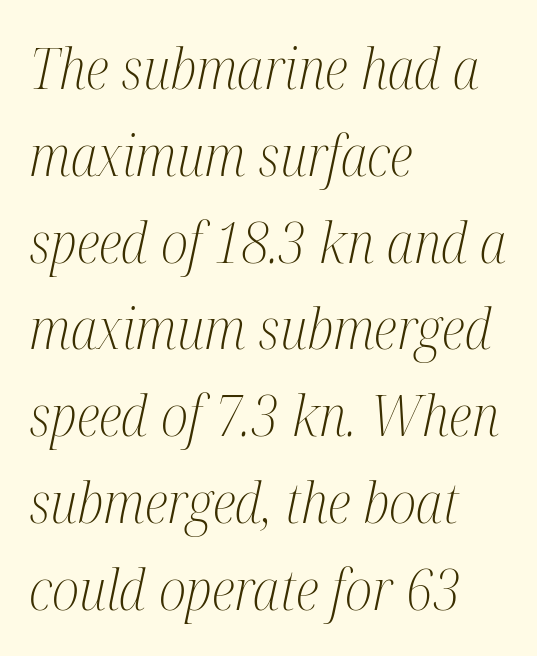
The image shows 56 px light, condensed serif type, italic (leaning right); set left-aligned, normal line spacing (1.55x), normal letter spacing, not underlined; medium stroke contrast and a medium x-height.
